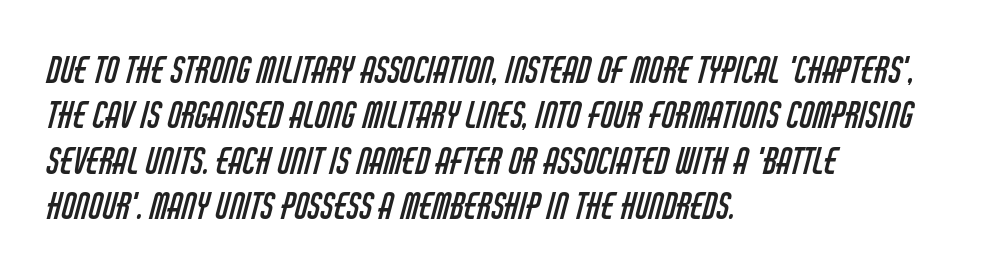
{"serif": "no", "bold": "no", "weight": "regular", "width": "condensed", "stroke_contrast": "low", "x_height": "large", "monospaced": "no", "underline": "no", "align": "left", "line_spacing": "normal", "line_spacing_ratio": 1.3, "letter_spacing": "normal", "letter_spacing_em": 0.0, "glyph_px": 35}
